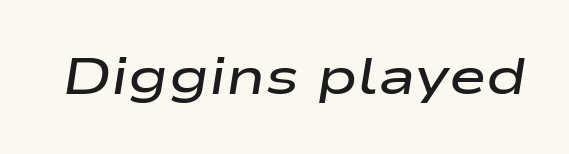
The image shows 51 px semibold, wide type, italic (leaning right); set normal letter spacing, not underlined; low stroke contrast and a medium x-height.
